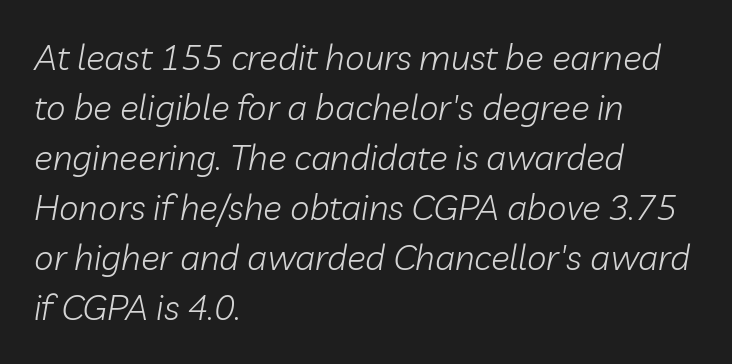
{"italic": "yes", "lean": "right", "slant_degrees": 10, "bold": "no", "weight": "light", "width": "normal", "stroke_contrast": "low", "x_height": "medium", "monospaced": "no", "underline": "no", "align": "left", "line_spacing": "normal", "line_spacing_ratio": 1.43, "letter_spacing": "normal", "letter_spacing_em": 0.0, "glyph_px": 35}
